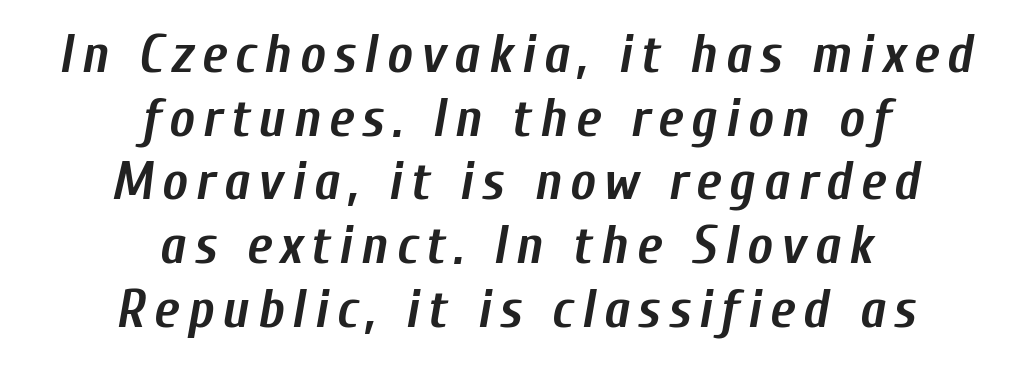
Q: Is the text bold? A: Yes.
Q: Is the text italic (slanted)? A: Yes, it leans right by about 10 degrees.
Q: Is the text underlined? A: No.
Q: How is the paragraph aligned? A: Centered.
Q: Width (condensed, normal, or wide)? A: Condensed.
Q: Stroke contrast? A: Low.
Q: x-height? A: Medium.
Q: Monospaced? A: No.
